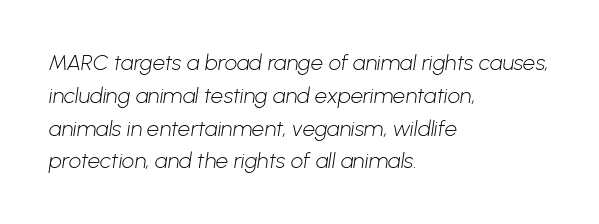
The space directly below the letters is spotless. Horizontal alignment here is leftward, the default for most running prose. This sample keeps an unexceptional amount of space between lines. Compared with typical body copy, the letter spacing here is the same. No extra ink here — the face is not bold.
